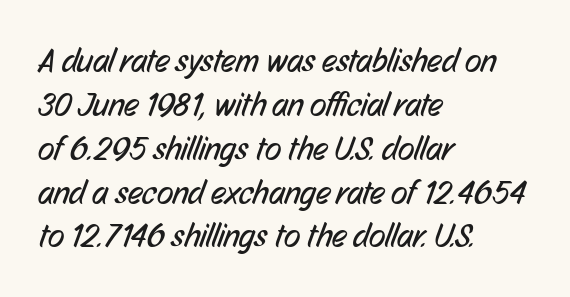
Observe the ordinary spacing: letters are neighbours, not strangers. Varying glyph widths throughout — classic text-font behaviour. Underlining? Definitely not there. Serif or sans? Sans — the stroke terminals are bare. The typesetter chose a ragged-right arrangement here.
